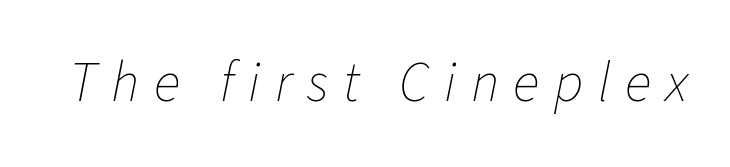
This rendering widens character spacing well past its baseline value. Observe the lean: these are italic letterforms. The face used here is proportionally spaced, like ordinary book or web type. Stems here are at most as thick as an everyday book face. The specimen omits any rule beneath the text block's lines.
